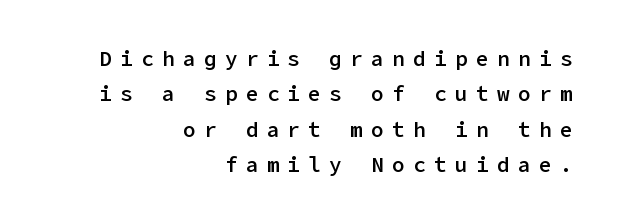
Q: Is the text bold? A: Semi-bold.
Q: Is the text italic (slanted)? A: No, it is upright.
Q: Is the text underlined? A: No.
Q: How is the paragraph aligned? A: Right-aligned.
Q: Is the spacing between letters normal or unusually wide? A: Unusually wide.
Q: Is the spacing between lines tight, normal or loose? A: Normal.
